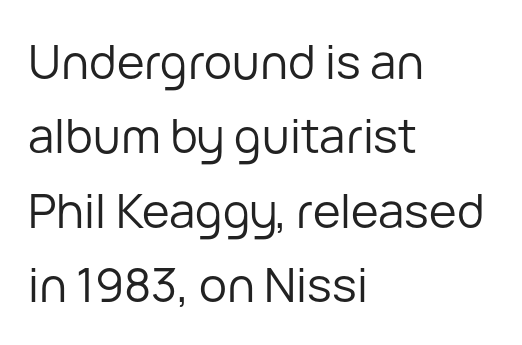
The letters sit at their default tracking, neither squeezed nor spread. The type sits square on the baseline with zero lean. Stems here are at most as thick as an everyday book face. A typesetter would label this face a sans.
